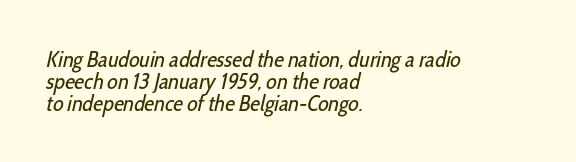
Q: Is the text bold? A: No.
Q: Is the text underlined? A: No.
Q: How is the paragraph aligned? A: Left-aligned.
Q: Is the spacing between letters normal or unusually wide? A: Normal.
Q: Is the spacing between lines tight, normal or loose? A: Tight.
